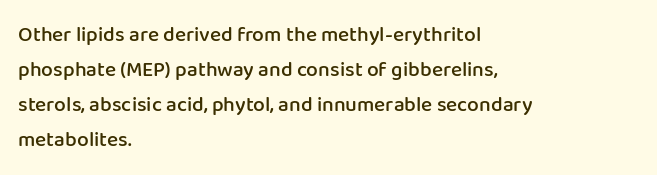
The lettering holds an erect, upright posture throughout. The passage is arranged the way most books set body copy — flush left. The face used here is a semibold: visibly heavier than regular, lighter than bold. The passage shown is not underscored anywhere. The passage shown has conventional tracking throughout.
